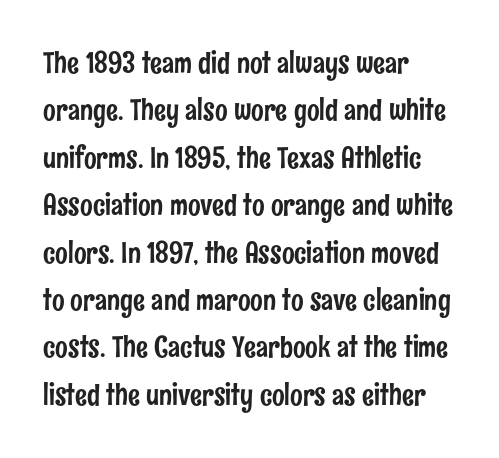
Ordinary non-slanted type is in use. The strip under each line holds only bare page. Think of a printed novel: that variable character pitch is what you see here. Typeset ragged right — the left edge is the straight one. Regarding leading, the lines here are spaced in the standard way. Type style note: lacks serifs.
